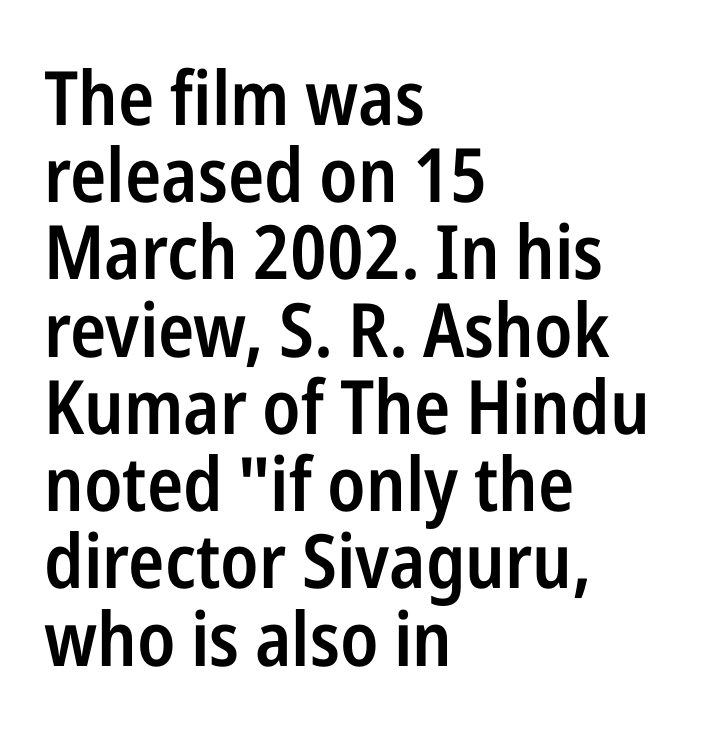
The image shows 75 px semibold, condensed sans-serif type, upright; set left-aligned, tight line spacing (1.03x), normal letter spacing, not underlined; low stroke contrast and a medium x-height.
